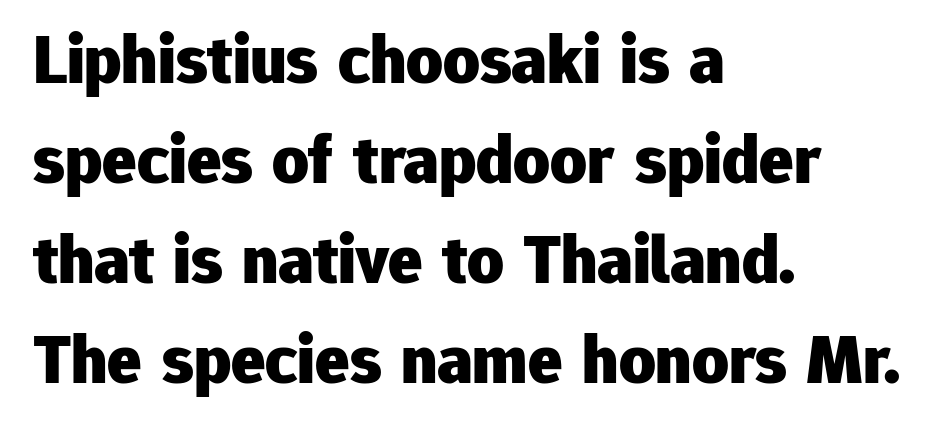
The image shows 71 px heavy sans-serif type, upright; set left-aligned, normal line spacing (1.41x), normal letter spacing, not underlined; low stroke contrast and a medium x-height.
